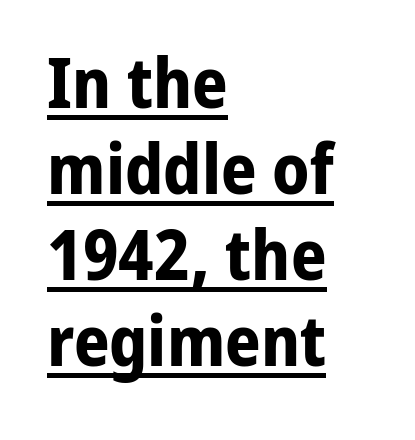
{"serif": "no", "italic": "no", "bold": "yes", "weight": "bold", "width": "normal", "stroke_contrast": "low", "x_height": "medium", "monospaced": "no", "underline": "yes", "align": "left", "line_spacing_ratio": 1.23, "letter_spacing": "normal", "letter_spacing_em": 0.0, "glyph_px": 70}
